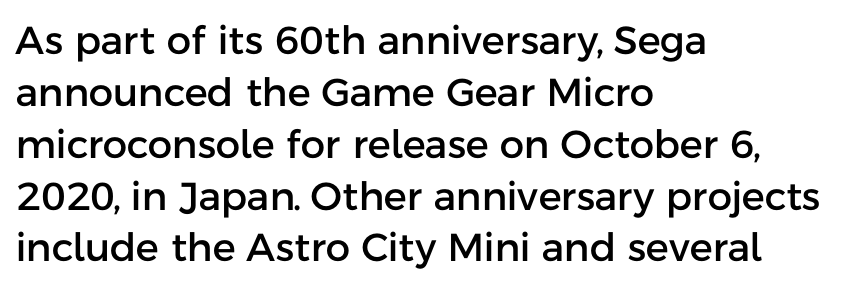
The image shows 39 px sans-serif type, upright; set left-aligned, normal line spacing (1.33x), normal letter spacing, not underlined; low stroke contrast and a medium x-height.
